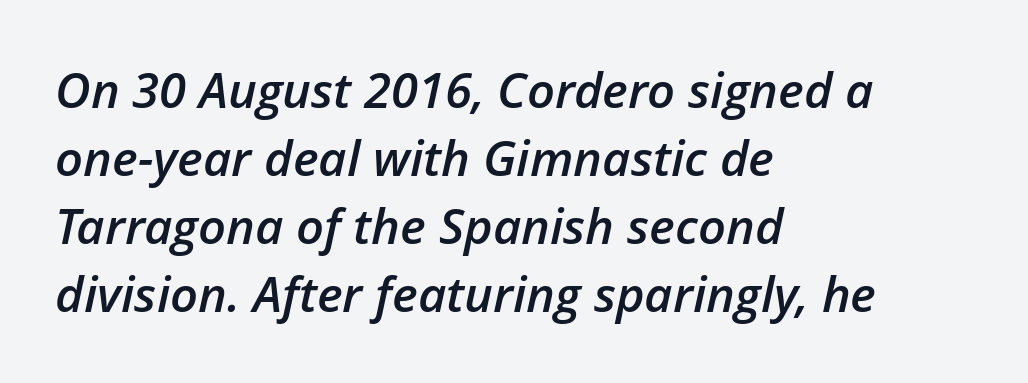
{"italic": "yes", "lean": "right", "slant_degrees": 12, "bold": "semi", "weight": "semibold", "width": "normal", "stroke_contrast": "low", "x_height": "medium", "monospaced": "no", "underline": "no", "align": "left", "line_spacing": "normal", "line_spacing_ratio": 1.39, "letter_spacing": "normal", "letter_spacing_em": 0.0, "glyph_px": 49}
